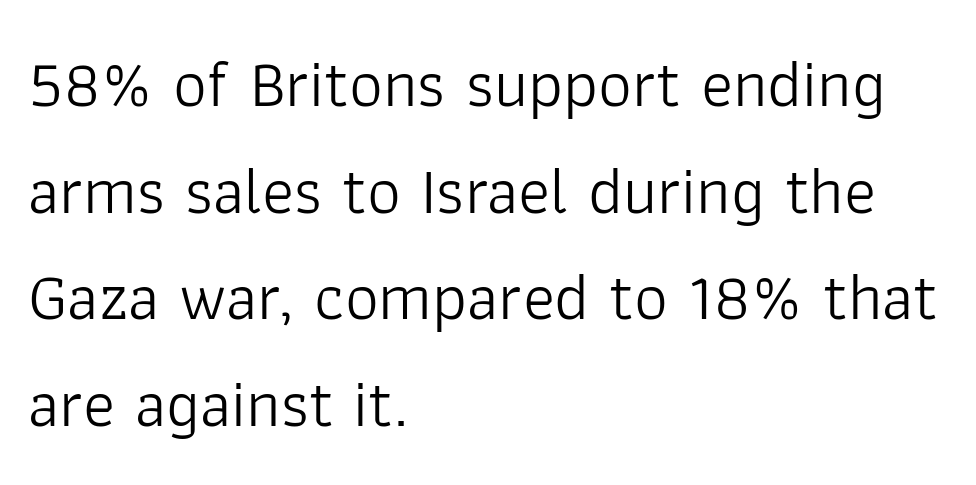
Every row of glyphs begins at an identical x-position on the left. Reading down the column, the eye jumps a familiar distance to each next line. Each stroke keeps to a modest, everyday thickness or less. Nobody touched the tracking dial on this one. In terms of posture, this sample is upright. Check where the strokes stop: nothing finishes them off — pure sans.
